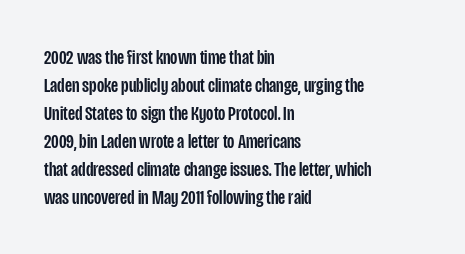
Q: Is the text italic (slanted)? A: No, it is upright.
Q: Is the text underlined? A: No.
Q: How is the paragraph aligned? A: Left-aligned.
Q: Is the spacing between letters normal or unusually wide? A: Normal.
Q: Is the spacing between lines tight, normal or loose? A: Normal.
